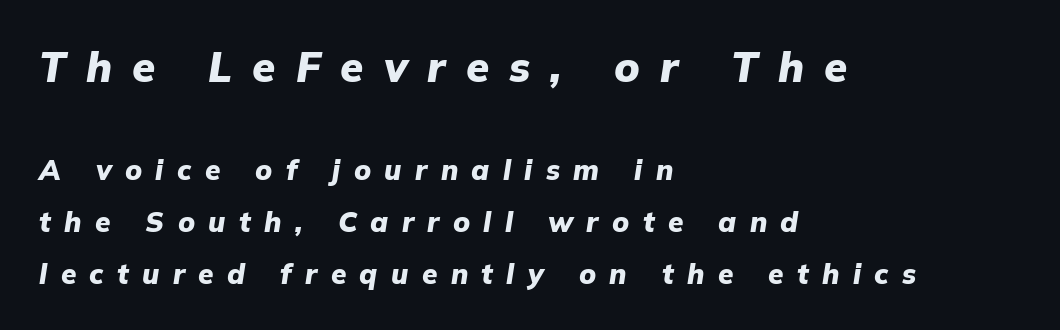
The image shows 42 px heavy type, italic (leaning right); set left-aligned, line spacing 1.86x, unusually wide letter spacing (+0.48 em), not underlined; the first (top) block is 1.5x larger; low stroke contrast and a medium x-height.
